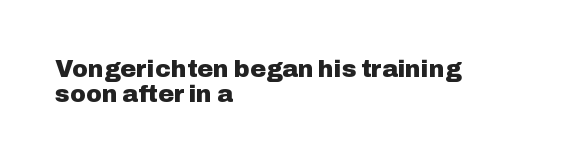
{"italic": "no", "bold": "yes", "underline": "no", "align": "left", "line_spacing": "tight", "line_spacing_ratio": 1.03, "letter_spacing": "normal", "letter_spacing_em": 0.0, "glyph_px": 24}
